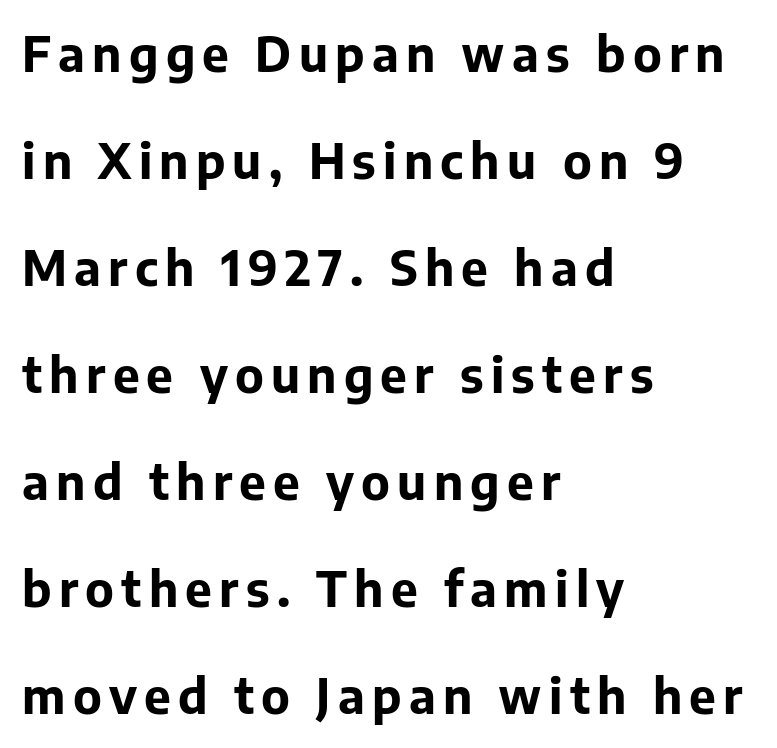
Q: Is the text bold? A: Yes.
Q: Is the text italic (slanted)? A: No, it is upright.
Q: Is the typeface a serif or a sans-serif typeface? A: Sans-serif.
Q: Is the text underlined? A: No.
Q: How is the paragraph aligned? A: Left-aligned.
Q: Is the spacing between lines tight, normal or loose? A: Loose.
Q: Width (condensed, normal, or wide)? A: Normal.
Q: Stroke contrast? A: Low.
Q: x-height? A: Medium.
Q: Monospaced? A: No.
